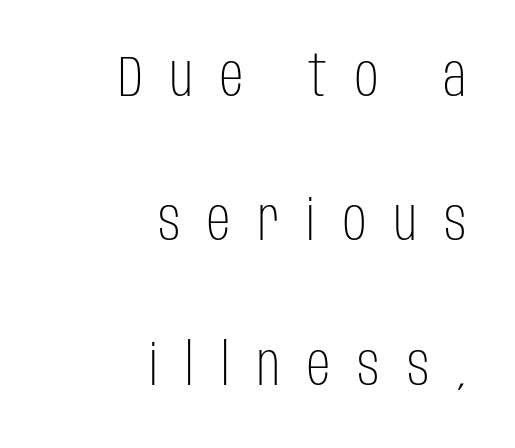
The space between consecutive lines is lavish. Leftover space on each line is placed entirely before the opening word. Ordinary non-slanted type is in use. Nothing heavy about these letters — not bold at all.
